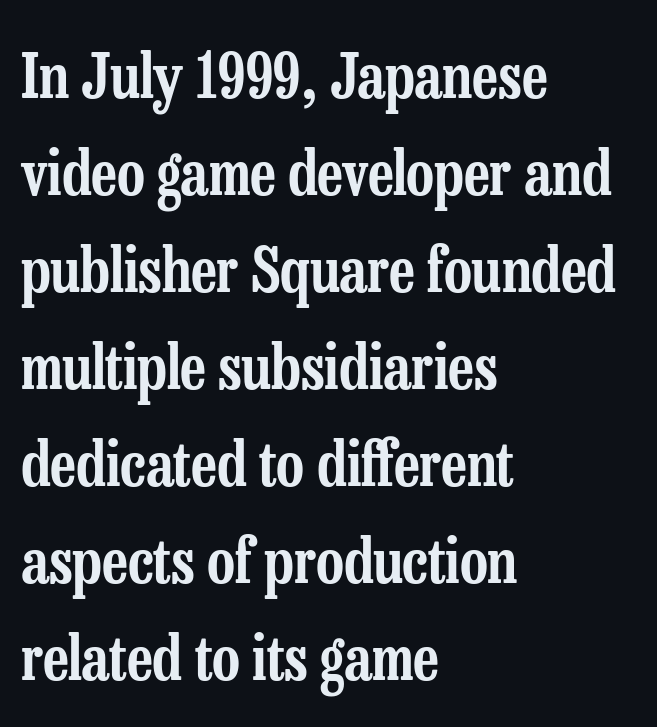
Q: Is the text italic (slanted)? A: No, it is upright.
Q: Is the typeface a serif or a sans-serif typeface? A: Serif.
Q: Is the text underlined? A: No.
Q: How is the paragraph aligned? A: Left-aligned.
Q: Is the spacing between letters normal or unusually wide? A: Normal.
Q: Is the spacing between lines tight, normal or loose? A: Normal.
Q: Width (condensed, normal, or wide)? A: Condensed.
Q: Stroke contrast? A: Low.
Q: x-height? A: Medium.
Q: Monospaced? A: No.
